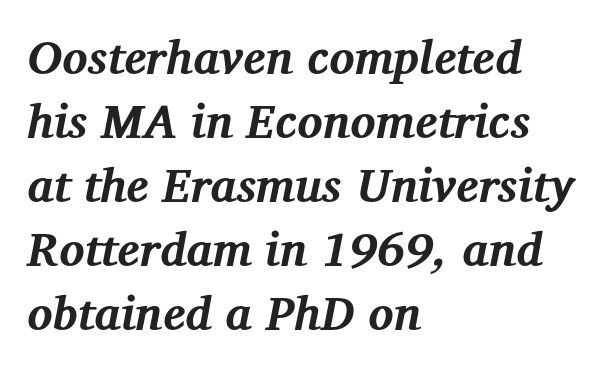
This is serif lettering, the kind often seen in printed books. Caption: multi-line text, flush left, ragged right. Baseline-to-baseline distance is the conventional proportion of letter height. Character widths vary here, with narrow letters taking less room than wide ones.
